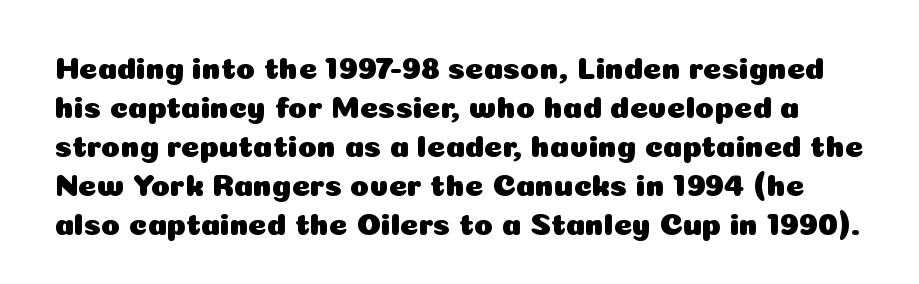
{"serif": "no", "italic": "no", "width": "normal", "stroke_contrast": "low", "x_height": "medium", "monospaced": "no", "underline": "no", "line_spacing": "normal", "line_spacing_ratio": 1.26, "letter_spacing": "normal", "letter_spacing_em": 0.0, "glyph_px": 31}
